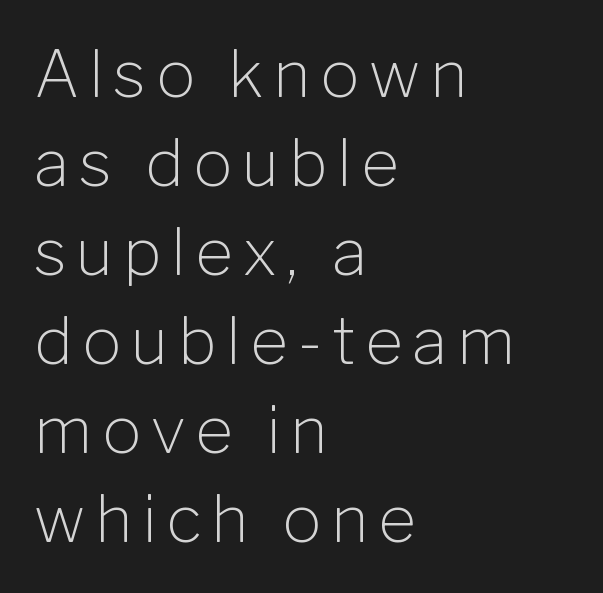
The image shows 65 px light sans-serif type, upright; set left-aligned, normal line spacing (1.37x), not underlined; low stroke contrast and a medium x-height.
